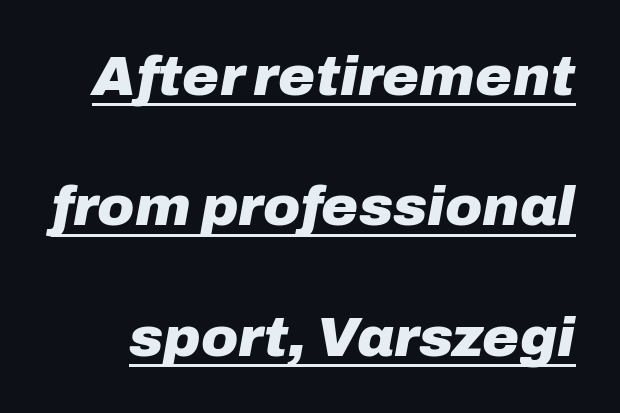
{"italic": "yes", "lean": "right", "slant_degrees": 10, "bold": "yes", "weight": "heavy", "width": "normal", "stroke_contrast": "low", "x_height": "medium", "monospaced": "no", "underline": "yes", "line_spacing": "loose", "line_spacing_ratio": 2.33, "letter_spacing": "normal", "letter_spacing_em": 0.0, "glyph_px": 56}
